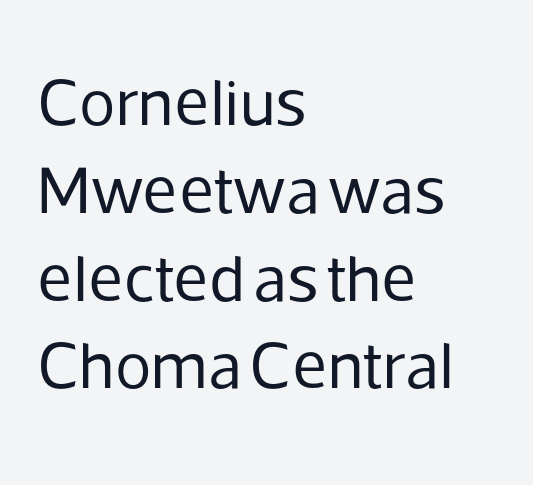
{"serif": "no", "italic": "no", "bold": "no", "weight": "regular", "width": "normal", "stroke_contrast": "low", "x_height": "medium", "monospaced": "no", "underline": "no", "align": "left", "line_spacing": "normal", "line_spacing_ratio": 1.31, "letter_spacing": "normal", "letter_spacing_em": 0.0, "glyph_px": 67}
